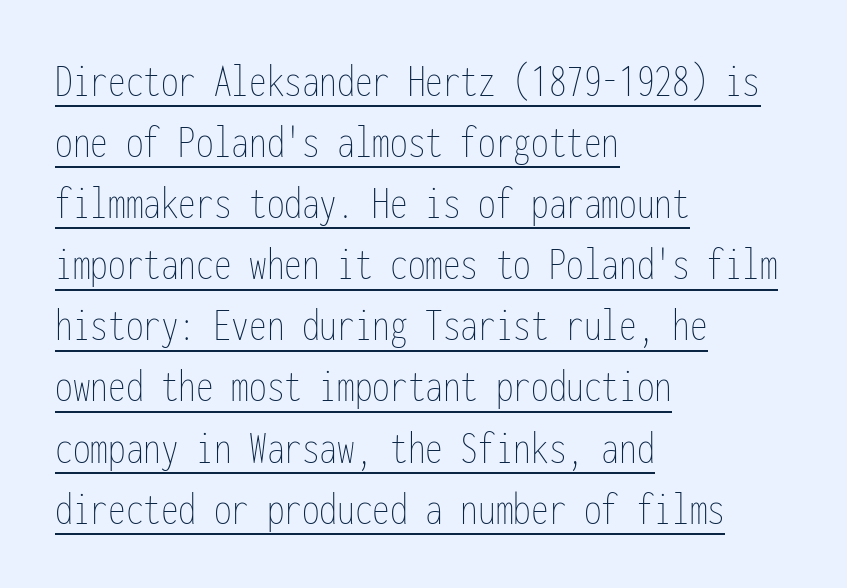
{"italic": "no", "bold": "no", "weight": "thin", "width": "condensed", "stroke_contrast": "low", "x_height": "medium", "monospaced": "yes", "underline": "yes", "align": "left", "line_spacing": "normal", "line_spacing_ratio": 1.3, "letter_spacing": "normal", "letter_spacing_em": 0.0, "glyph_px": 47}
